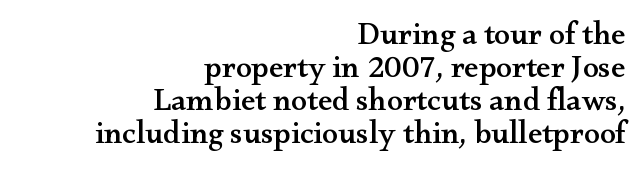
Q: Is the text italic (slanted)? A: No, it is upright.
Q: Is the typeface a serif or a sans-serif typeface? A: Serif.
Q: Is the text underlined? A: No.
Q: How is the paragraph aligned? A: Right-aligned.
Q: Is the spacing between letters normal or unusually wide? A: Normal.
Q: Is the spacing between lines tight, normal or loose? A: Tight.
Q: Width (condensed, normal, or wide)? A: Wide.
Q: Stroke contrast? A: Medium.
Q: x-height? A: Small.
Q: Monospaced? A: No.
